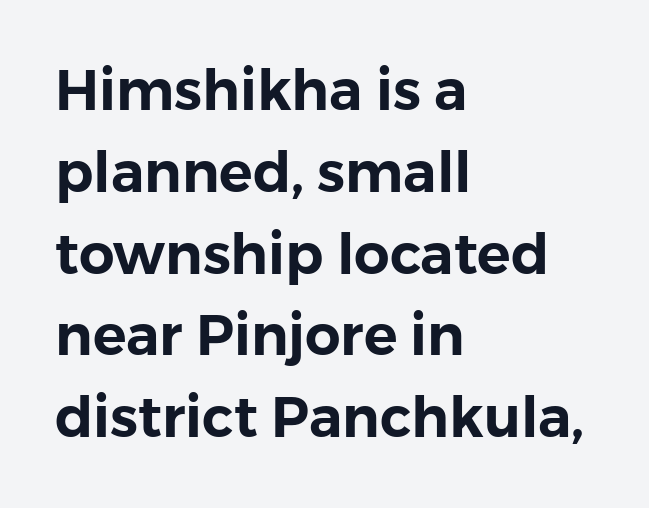
{"serif": "no", "italic": "no", "width": "normal", "stroke_contrast": "low", "x_height": "medium", "monospaced": "no", "underline": "no", "align": "left", "line_spacing": "normal", "line_spacing_ratio": 1.46, "letter_spacing": "normal", "letter_spacing_em": 0.0, "glyph_px": 56}
